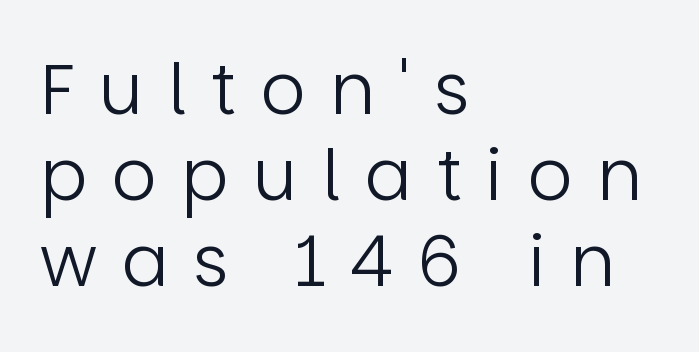
Q: Is the text bold? A: No.
Q: Is the text italic (slanted)? A: No, it is upright.
Q: Is the typeface a serif or a sans-serif typeface? A: Sans-serif.
Q: Is the text underlined? A: No.
Q: How is the paragraph aligned? A: Left-aligned.
Q: Is the spacing between letters normal or unusually wide? A: Unusually wide.
Q: Width (condensed, normal, or wide)? A: Normal.
Q: Stroke contrast? A: Low.
Q: x-height? A: Large.
Q: Monospaced? A: No.
